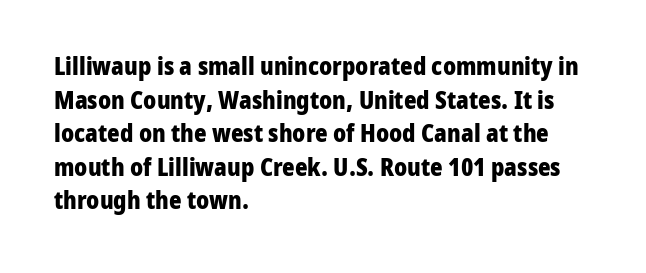
Any mark beneath the type? The region is blank. Regular leading. The face used here is rendered with its standard letterfit. These words are printed bold, with thick strokes throughout. Italic? Not at all — the glyphs are vertical. Left-aligned paragraph, ragged on the right.
